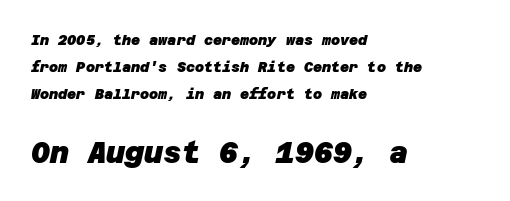
Unmarked baselines from the first word to the last. Visually, the bottom section dominates because its glyphs are scaled up. A classic flush-left, rag-right setting is used for this passage. Tracking value appears to be zero — textbook default spacing.
